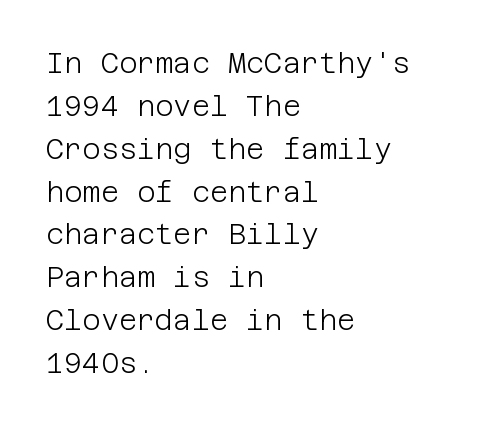
{"serif": "no", "italic": "no", "bold": "no", "weight": "light", "width": "normal", "stroke_contrast": "low", "x_height": "large", "underline": "no", "align": "left", "line_spacing": "normal", "line_spacing_ratio": 1.53, "letter_spacing": "normal", "letter_spacing_em": 0.0, "glyph_px": 28}
